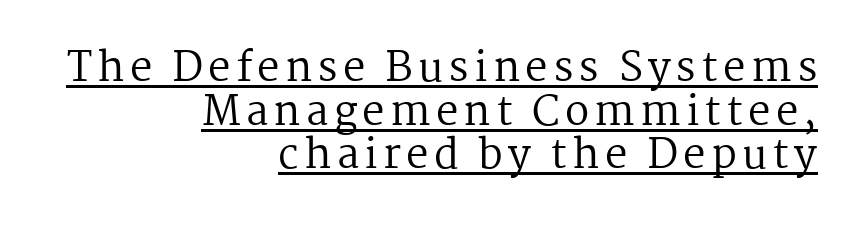
{"serif": "yes", "italic": "no", "bold": "no", "weight": "regular", "width": "normal", "stroke_contrast": "medium", "x_height": "medium", "monospaced": "no", "underline": "yes", "align": "right", "line_spacing": "tight", "line_spacing_ratio": 1.09, "glyph_px": 40}
